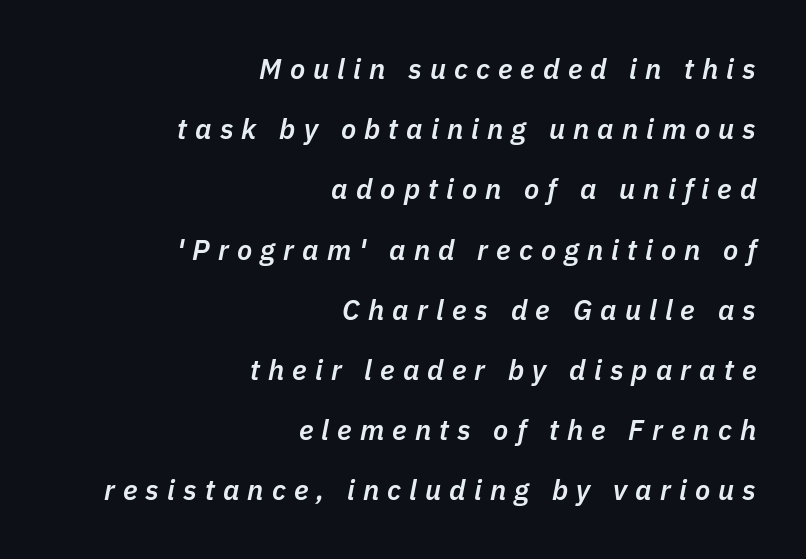
{"italic": "yes", "lean": "right", "slant_degrees": 11, "bold": "semi", "weight": "semibold", "width": "normal", "stroke_contrast": "low", "x_height": "medium", "monospaced": "no", "underline": "no", "align": "right", "line_spacing": "loose", "line_spacing_ratio": 2.15, "letter_spacing": "wide", "letter_spacing_em": 0.29, "glyph_px": 28}
